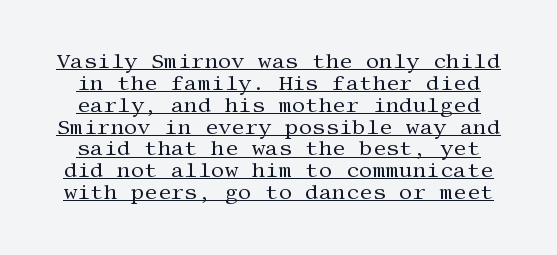
Q: Is the text bold? A: No.
Q: Is the text italic (slanted)? A: No, it is upright.
Q: Is the text underlined? A: Yes.
Q: Is the spacing between letters normal or unusually wide? A: Normal.
Q: Is the spacing between lines tight, normal or loose? A: Tight.
